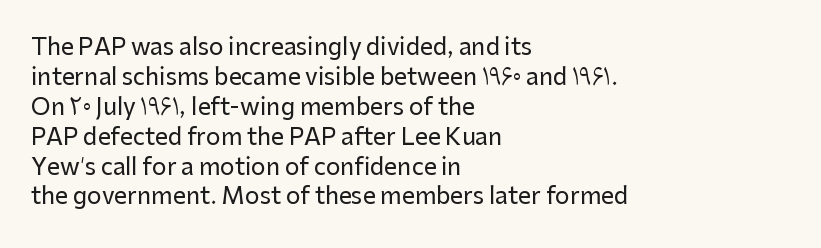
{"italic": "no", "underline": "no", "align": "left", "line_spacing": "normal", "line_spacing_ratio": 1.3, "letter_spacing": "normal", "letter_spacing_em": 0.0, "glyph_px": 23}
